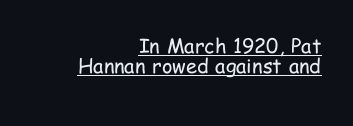
Italic? Not at all — the glyphs are vertical. The passage shown has conventional tracking throughout. Closely set lines give the paragraph a compact silhouette. All the whitespace from short lines collects on the left. Compared with undecorated copy, this sample adds a rule below the words. Compared with a typical body face, this is equally light or lighter still.
